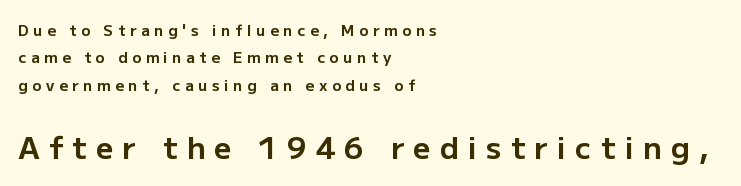
{"serif": "no", "italic": "no", "bold": "yes", "weight": "bold", "width": "normal", "stroke_contrast": "low", "x_height": "medium", "monospaced": "no", "underline": "no", "align": "left", "line_spacing_ratio": 1.82, "letter_spacing": "wide", "letter_spacing_em": 0.31, "larger_block": "second", "size_ratio": 2.0, "glyph_px": 30}
